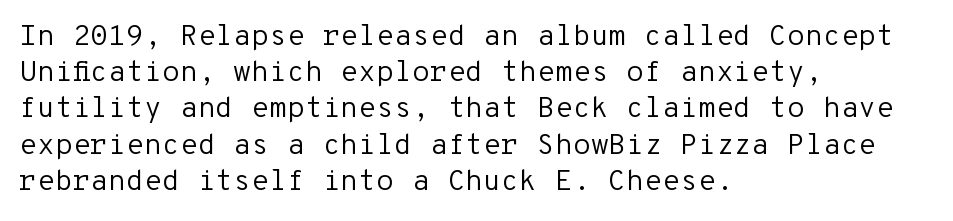
The image shows 29 px regular-weight sans-serif type, upright, monospaced; set left-aligned, normal line spacing (1.25x), normal letter spacing, not underlined; low stroke contrast and a medium x-height.
